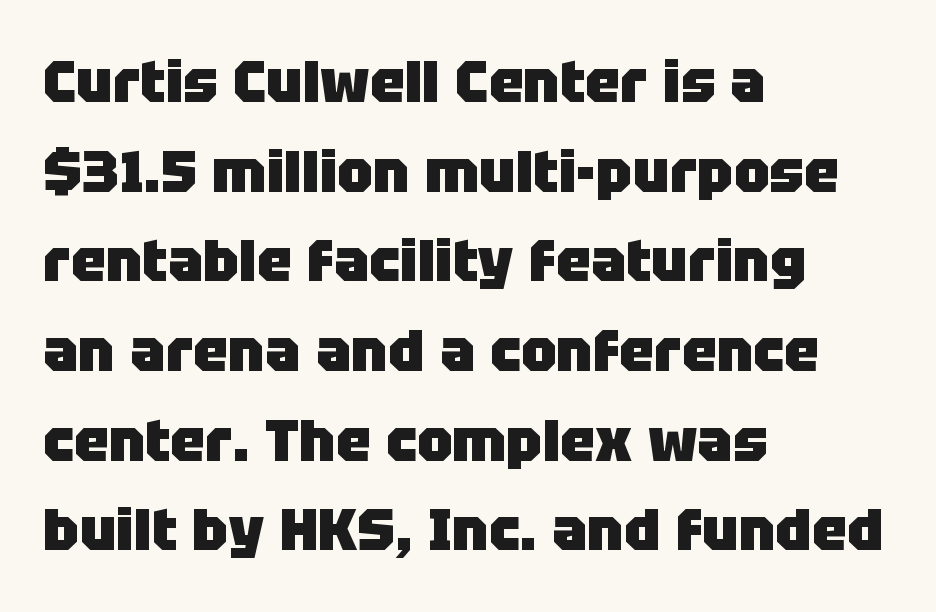
A sans-serif font was chosen for this passage. This sample uses an upright cut, with every glyph sitting square on the baseline. The zone under the glyphs is completely vacant. Plenty of ink on the page — the face is bold.
